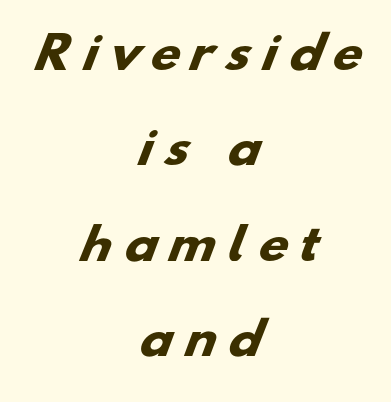
A clean baseline with only descenders dipping below it. Inter-character spacing is expanded well beyond the font's built-in metrics. Bold? Absolutely — the strokes are thick and heavy. Think of a printed novel: that variable character pitch is what you see here. The leading is generous, giving the passage an open texture. Look at the bottom of the vertical strokes: they stop flat, with no serifs.
